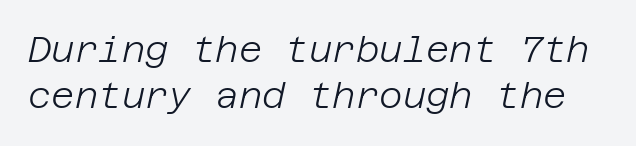
Q: Is the text bold? A: No.
Q: Is the text italic (slanted)? A: Yes, it leans right by about 12 degrees.
Q: Is the text underlined? A: No.
Q: Is the spacing between letters normal or unusually wide? A: Normal.
Q: Is the spacing between lines tight, normal or loose? A: Normal.
Q: Width (condensed, normal, or wide)? A: Normal.
Q: Stroke contrast? A: Low.
Q: x-height? A: Large.
